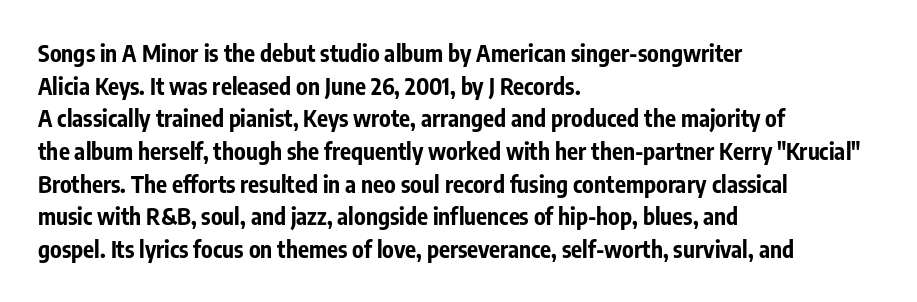
Here the glyphs are tracked normally, forming tight word shapes. One-word summary of the alignment: left. In terms of posture, this sample is upright. Notice how thick the strokes are: this is what a full bold looks like. The lines sit at an ordinary, default distance from one another.
